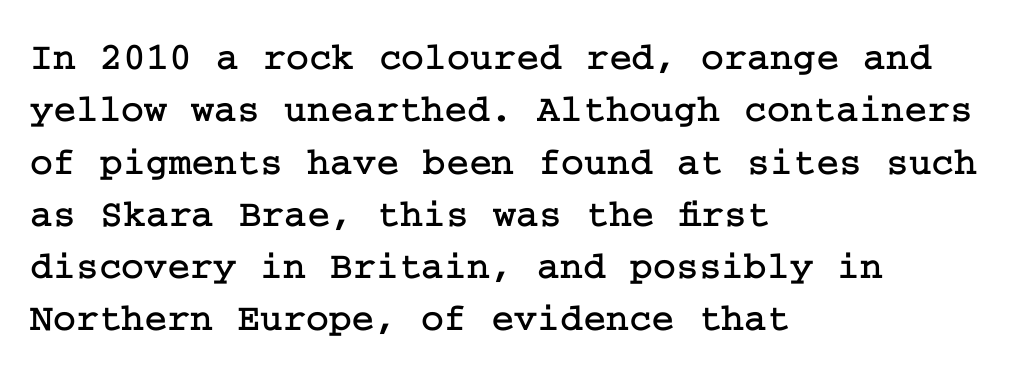
The image shows 39 px serif type, upright; set left-aligned, normal line spacing (1.34x), normal letter spacing, not underlined; low stroke contrast and a medium x-height.
